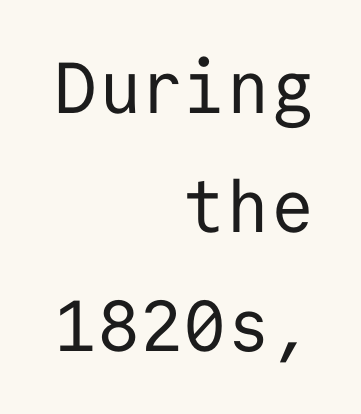
{"serif": "no", "italic": "no", "bold": "no", "weight": "regular", "width": "normal", "stroke_contrast": "low", "x_height": "medium", "monospaced": "yes", "underline": "no", "align": "right", "line_spacing": "normal", "line_spacing_ratio": 1.65, "letter_spacing": "normal", "letter_spacing_em": 0.0, "glyph_px": 72}
